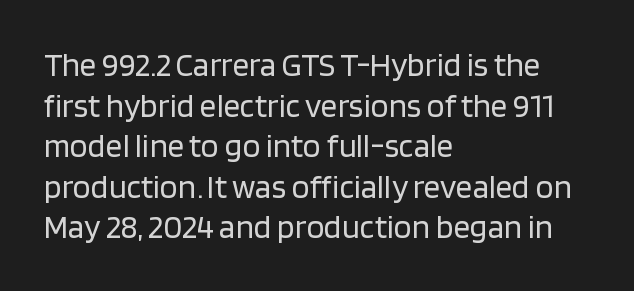
You could not count columns in this text — the font is proportionally spaced. This is the regular roman posture of the typeface. Notice how the passage keeps a crisp vertical edge on the left only. The foot of each line stays bare and open. Short note: letters normally spaced. Bold? No — there's no thickening of the strokes.
